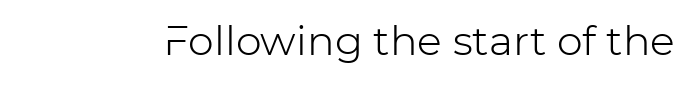
I'd call this a sans setting — the letters go barefoot. The zone under the glyphs is completely vacant. No chunkiness to these letters — they're not bold. The rendering uses natural spacing where letterforms have individual widths. You can tell it's not italic because the verticals are truly vertical. Tracking value appears to be zero — textbook default spacing.
